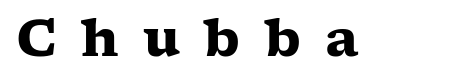
{"serif": "yes", "italic": "no", "bold": "yes", "weight": "heavy", "width": "wide", "stroke_contrast": "low", "x_height": "medium", "monospaced": "no", "underline": "no", "letter_spacing": "wide", "letter_spacing_em": 0.47, "glyph_px": 51}
